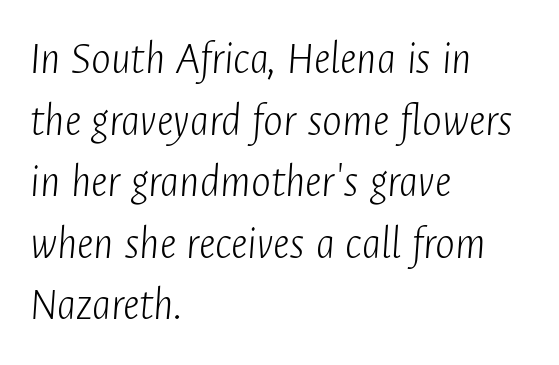
The image shows 47 px light, condensed type, italic (leaning right); set left-aligned, normal line spacing (1.31x), normal letter spacing, not underlined; low stroke contrast and a medium x-height.
